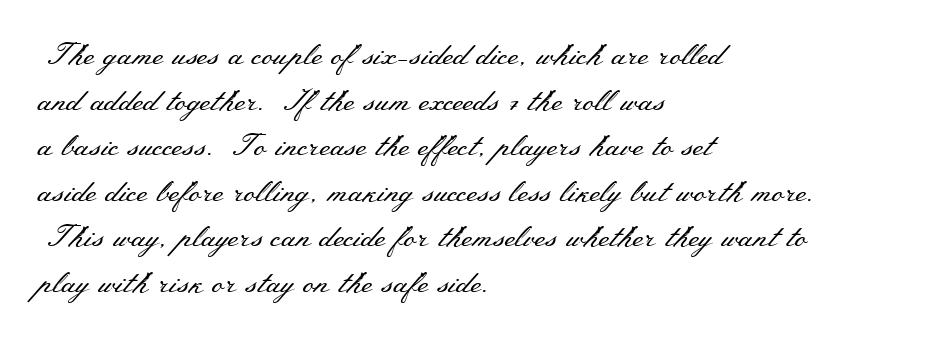
Visually the block forms a straight wall on the left and a jagged coastline on the right. Spacing between characters is what you'd get straight out of the box. The letters advance in unequal steps, a hallmark of proportional type. If you measured baseline to baseline, you'd find a middling distance.
